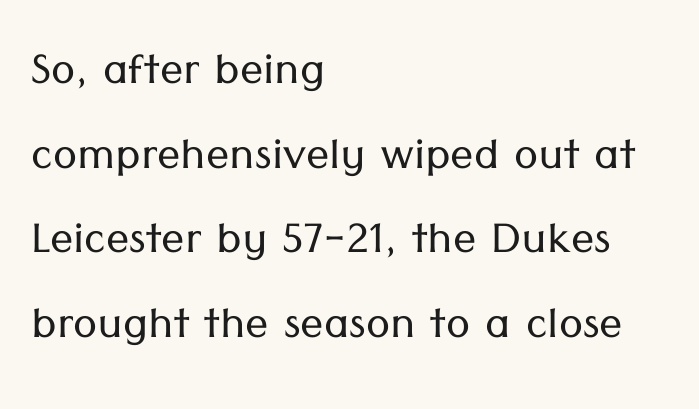
The image shows 58 px light sans-serif type, upright; set left-aligned, normal line spacing (1.46x), normal letter spacing, not underlined; low stroke contrast and a medium x-height.
